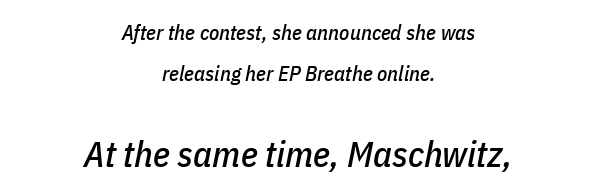
Q: Is the text italic (slanted)? A: Yes, it leans right by about 11 degrees.
Q: Is the text underlined? A: No.
Q: How is the paragraph aligned? A: Centered.
Q: Is the spacing between letters normal or unusually wide? A: Normal.
Q: Is the spacing between lines tight, normal or loose? A: Loose.
Q: Which block of text is set in a larger size, the first (top) or the second (bottom)? A: The second (bottom) one.
Q: Width (condensed, normal, or wide)? A: Condensed.
Q: Stroke contrast? A: Low.
Q: x-height? A: Medium.
Q: Monospaced? A: No.
